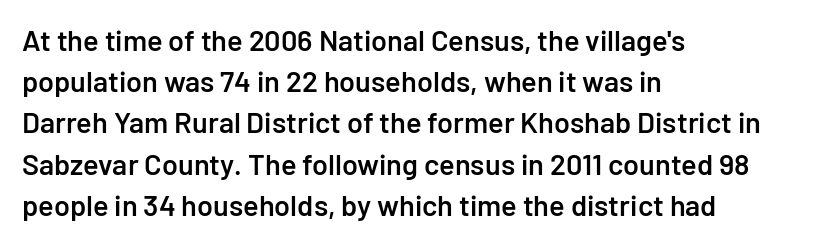
Q: Is the text bold? A: Semi-bold.
Q: Is the text italic (slanted)? A: No, it is upright.
Q: Is the typeface a serif or a sans-serif typeface? A: Sans-serif.
Q: Is the text underlined? A: No.
Q: How is the paragraph aligned? A: Left-aligned.
Q: Is the spacing between letters normal or unusually wide? A: Normal.
Q: Is the spacing between lines tight, normal or loose? A: Normal.
Q: Width (condensed, normal, or wide)? A: Normal.
Q: Stroke contrast? A: Low.
Q: x-height? A: Medium.
Q: Monospaced? A: No.
